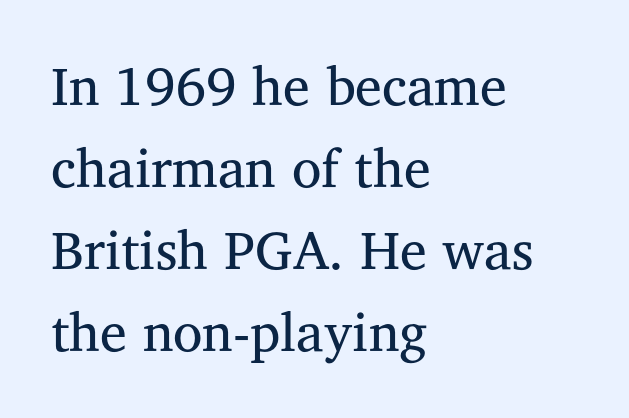
The image shows 54 px regular-weight serif type, upright; set left-aligned, normal line spacing (1.52x), normal letter spacing, not underlined; medium stroke contrast and a medium x-height.
